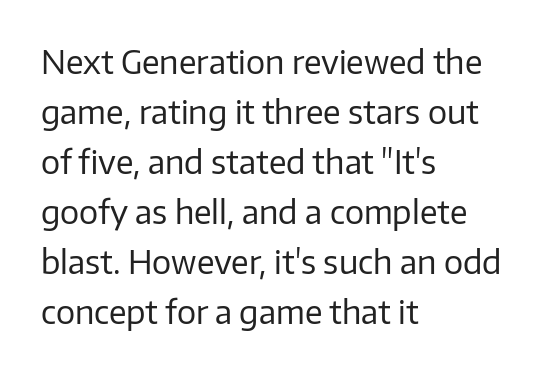
Spacing verdict: proportional, widths tailored to each character. Posture: upright roman. Each word holds together tightly as a unit, with standard inter-letter gaps. Decoration check: the copy has no underline. The typesetting does not lean heavy: it is not bold. The text was rendered using a sans face with plain stroke endings.
